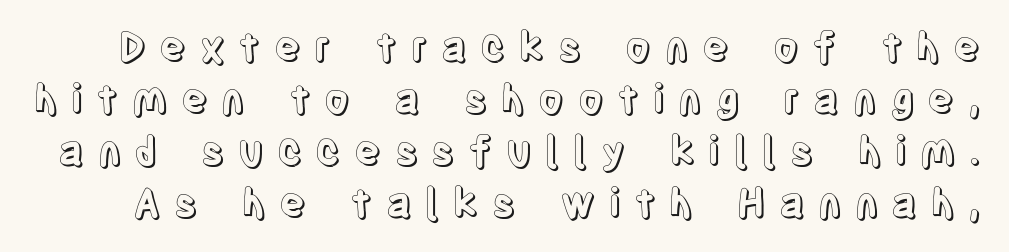
The image shows 40 px condensed type, upright; set normal line spacing (1.3x), unusually wide letter spacing (+0.32 em), not underlined; a large x-height.
